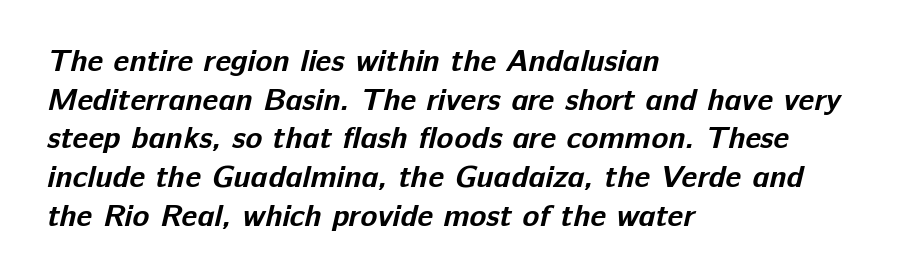
{"serif": "no", "bold": "yes", "weight": "bold", "width": "normal", "stroke_contrast": "low", "x_height": "medium", "monospaced": "no", "underline": "no", "align": "left", "line_spacing": "normal", "line_spacing_ratio": 1.25, "letter_spacing": "normal", "letter_spacing_em": 0.0, "glyph_px": 31}
